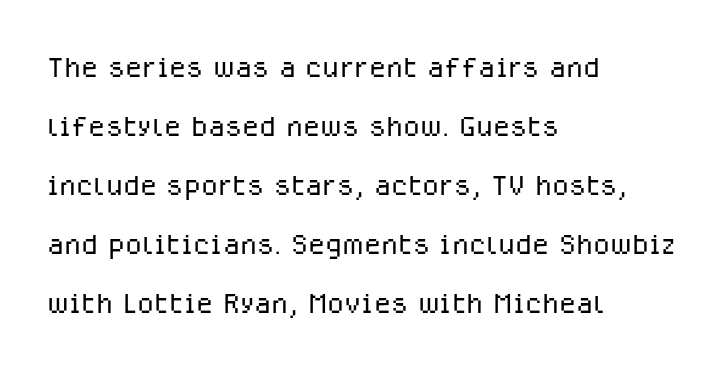
Does the copy run flush right? No — it runs flush left. Each row of text sits above clean, open space. Stems here are at most as thick as an everyday book face. Words appear dense and cohesive because spacing is normal.
